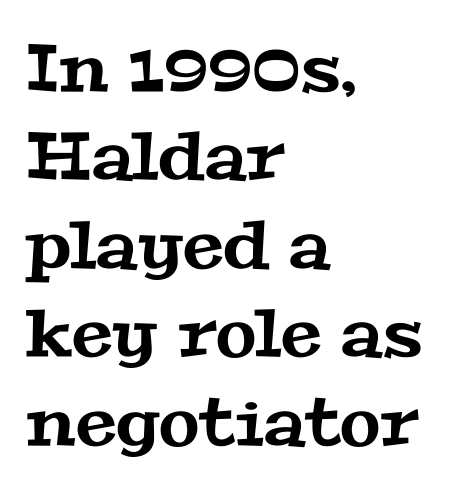
{"serif": "yes", "width": "wide", "stroke_contrast": "medium", "x_height": "medium", "monospaced": "no", "underline": "no", "align": "left", "line_spacing": "normal", "line_spacing_ratio": 1.34, "letter_spacing": "normal", "letter_spacing_em": 0.0, "glyph_px": 66}
